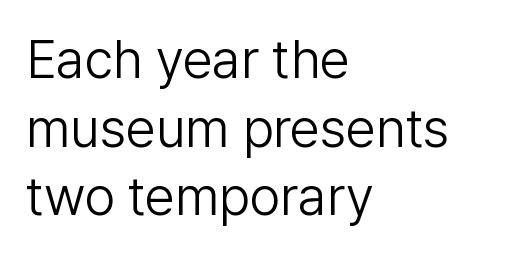
Varying glyph widths throughout — classic text-font behaviour. The gaps between neighbouring characters are ordinary and unremarkable. Stems here are at most as thick as an everyday book face. A classic flush-left, rag-right setting is used for this passage. A roman cut, with each character standing at attention.
